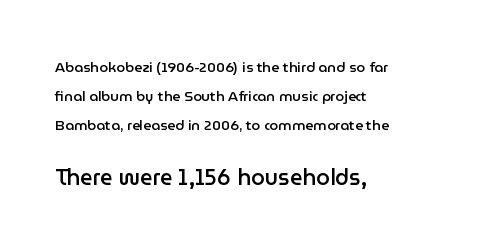
Q: Is the text bold? A: Semi-bold.
Q: Is the text italic (slanted)? A: No, it is upright.
Q: Is the text underlined? A: No.
Q: How is the paragraph aligned? A: Left-aligned.
Q: Is the spacing between letters normal or unusually wide? A: Normal.
Q: Is the spacing between lines tight, normal or loose? A: Loose.
Q: Which block of text is set in a larger size, the first (top) or the second (bottom)? A: The second (bottom) one.
